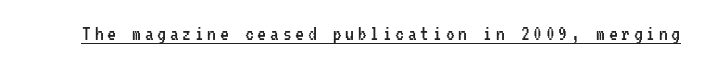
This sample uses an upright cut, with every glyph sitting square on the baseline. The face used here appears with an underline applied. Is the stroke heavy? The answer is a plain regular-or-lighter.
